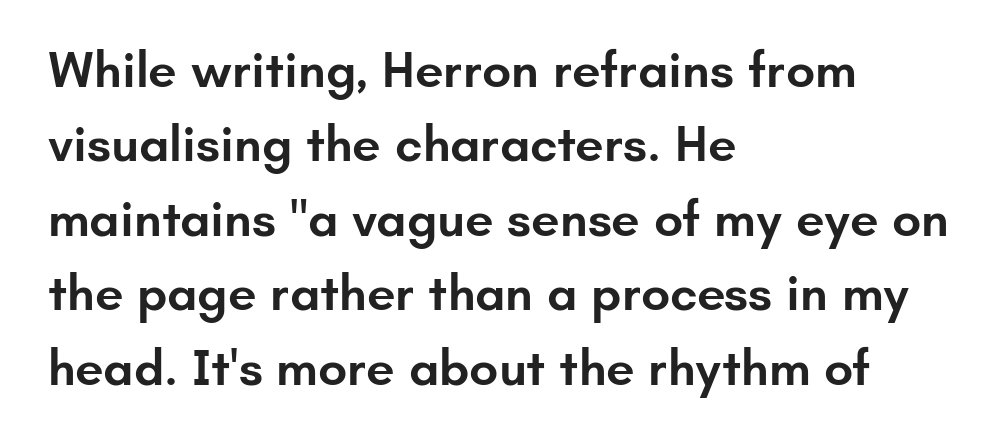
{"serif": "no", "italic": "no", "bold": "semi", "weight": "semibold", "width": "normal", "stroke_contrast": "low", "x_height": "small", "monospaced": "no", "underline": "no", "align": "left", "line_spacing": "normal", "line_spacing_ratio": 1.46, "letter_spacing": "normal", "letter_spacing_em": 0.0, "glyph_px": 51}
